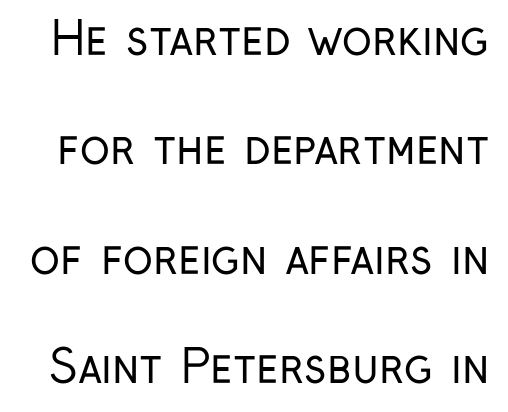
Q: Is the text bold? A: No.
Q: Is the text italic (slanted)? A: No, it is upright.
Q: Is the typeface a serif or a sans-serif typeface? A: Sans-serif.
Q: Is the text underlined? A: No.
Q: Is the spacing between letters normal or unusually wide? A: Normal.
Q: Is the spacing between lines tight, normal or loose? A: Loose.
Q: Width (condensed, normal, or wide)? A: Condensed.
Q: Stroke contrast? A: Low.
Q: x-height? A: Medium.
Q: Monospaced? A: No.
